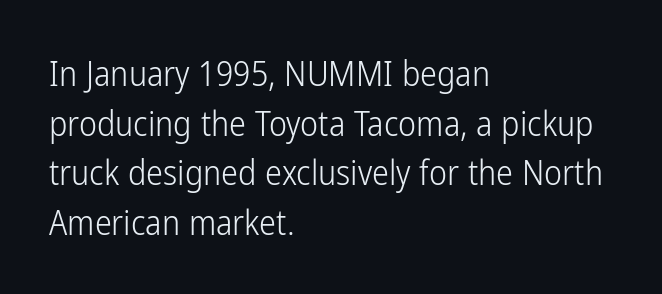
The image shows 34 px light, condensed sans-serif type, upright; set left-aligned, normal line spacing (1.46x), normal letter spacing, not underlined; low stroke contrast and a medium x-height.
